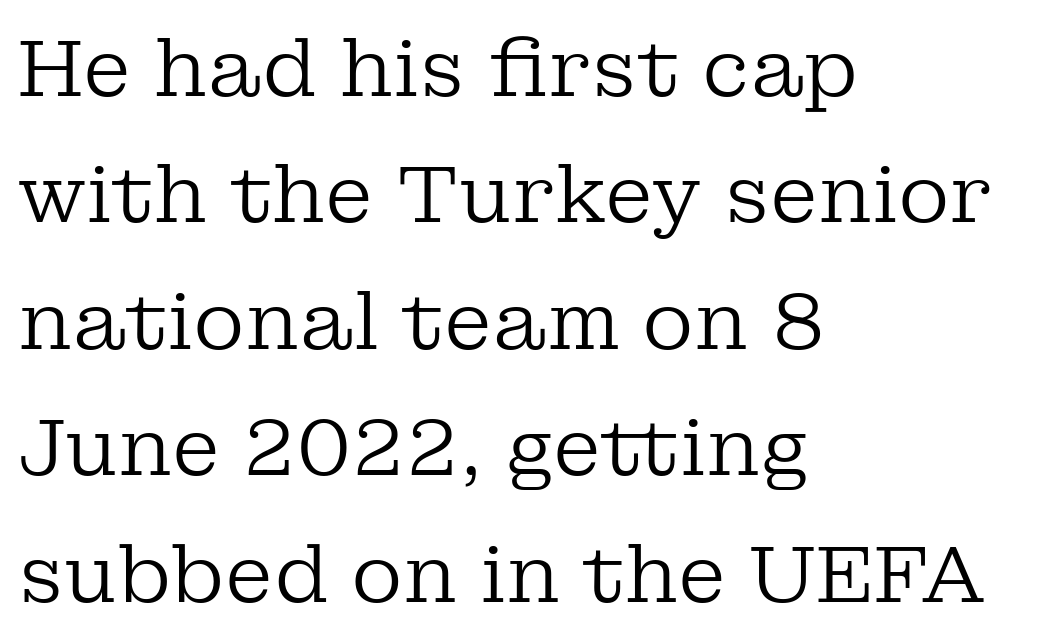
A typesetter would label this face a serif. This is the regular roman posture of the typeface. Summary of vertical rhythm: regular, with standard interline spacing. Counters stay open thanks to moderate or lighter strokes. The face used here is proportionally spaced, like ordinary book or web type. Only glyphs here, with clear space below each row.
